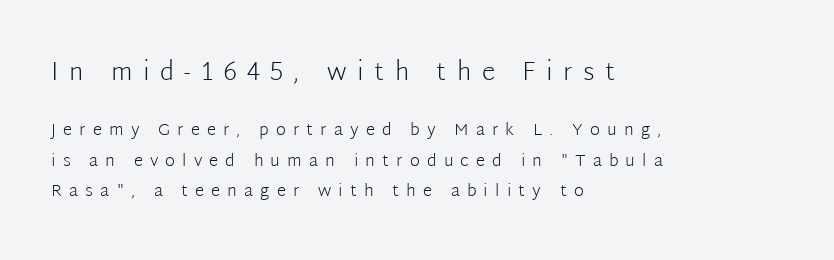
Q: Is the text bold? A: No.
Q: Is the text italic (slanted)? A: No, it is upright.
Q: Is the text underlined? A: No.
Q: How is the paragraph aligned? A: Left-aligned.
Q: Is the spacing between letters normal or unusually wide? A: Unusually wide.
Q: Which block of text is set in a larger size, the first (top) or the second (bottom)? A: The first (top) one.
